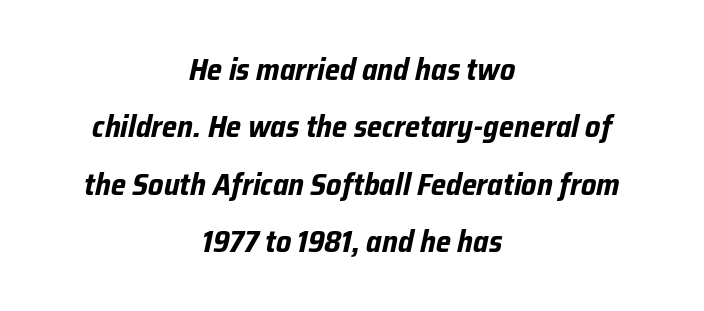
The image shows 31 px bold, condensed type, italic (leaning right); set centered, line spacing 1.85x, normal letter spacing, not underlined; low stroke contrast and a medium x-height.
